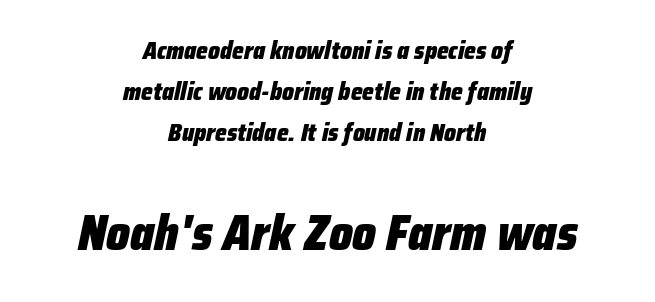
{"italic": "yes", "lean": "right", "slant_degrees": 12, "bold": "yes", "weight": "heavy", "width": "condensed", "stroke_contrast": "low", "x_height": "medium", "monospaced": "no", "underline": "no", "align": "center", "line_spacing": "normal", "line_spacing_ratio": 1.64, "letter_spacing": "normal", "letter_spacing_em": 0.0, "larger_block": "second", "size_ratio": 2.0, "glyph_px": 50}
